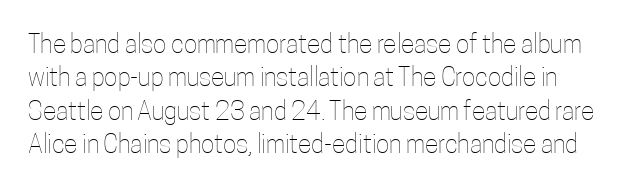
{"italic": "no", "bold": "no", "underline": "no", "line_spacing": "normal", "line_spacing_ratio": 1.34, "letter_spacing": "normal", "letter_spacing_em": 0.0, "glyph_px": 25}
